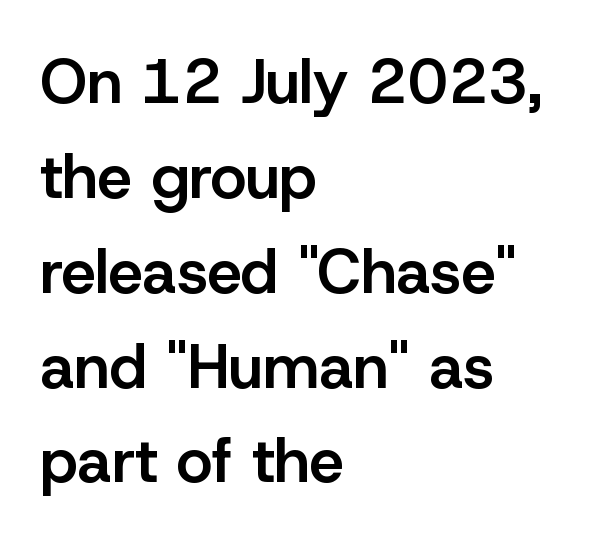
The letters stand straight up with perfectly vertical stems. The letters advance in unequal steps, a hallmark of proportional type. The glyphs are unaccompanied by any horizontal stroke below them. Leading: standard. These lines are composed in type without serifs.
